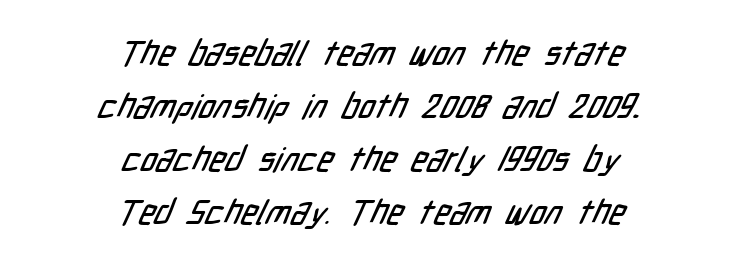
Q: Is the typeface a serif or a sans-serif typeface? A: Sans-serif.
Q: Is the text underlined? A: No.
Q: How is the paragraph aligned? A: Centered.
Q: Is the spacing between letters normal or unusually wide? A: Normal.
Q: Is the spacing between lines tight, normal or loose? A: Normal.
Q: Width (condensed, normal, or wide)? A: Condensed.
Q: Stroke contrast? A: Low.
Q: x-height? A: Medium.
Q: Monospaced? A: No.
